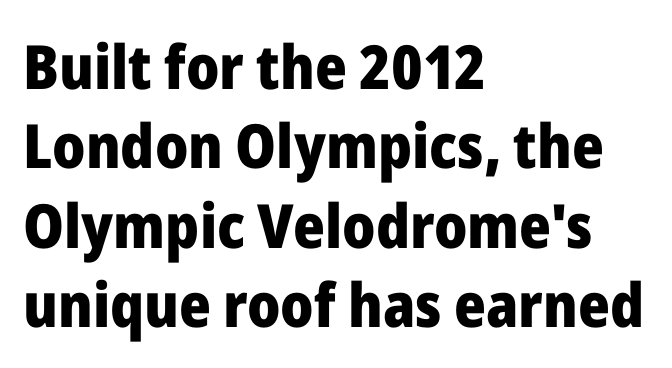
{"serif": "no", "italic": "no", "bold": "yes", "weight": "heavy", "width": "normal", "stroke_contrast": "low", "x_height": "medium", "monospaced": "no", "underline": "no", "align": "left", "line_spacing": "normal", "line_spacing_ratio": 1.3, "letter_spacing": "normal", "letter_spacing_em": 0.0, "glyph_px": 61}
